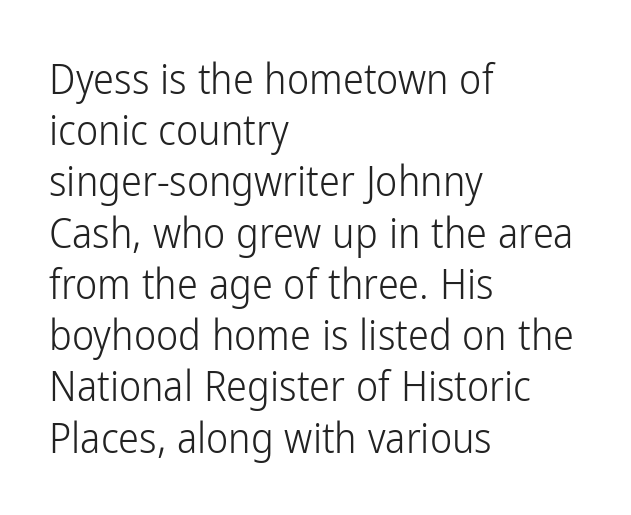
The ragged edge is on the right, which tells us the setting is flush left. The text was rendered using a sans face with plain stroke endings. No italicization has been applied; the sample stays upright. Descender tails drop into unmarked territory. The face used here is rendered with its standard letterfit. You could not count columns in this text — the font is proportionally spaced.
